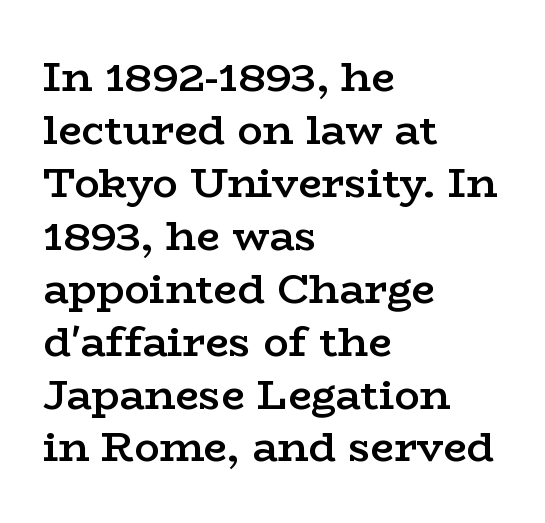
The image shows 42 px semibold, wide serif type, upright; set left-aligned, normal line spacing (1.26x), normal letter spacing, not underlined; low stroke contrast and a medium x-height.
